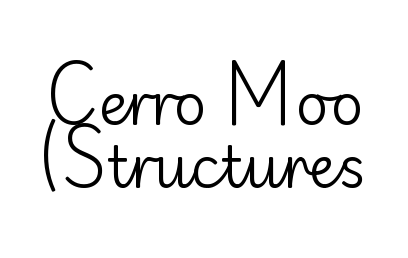
This is sans-serif lettering, the kind often seen on screens and signage. Proportional: the letters do not fall into vertical columns. Compared with typical body copy, the letter spacing here is the same. Tall strokes in this sample are plumb rather than angled.
